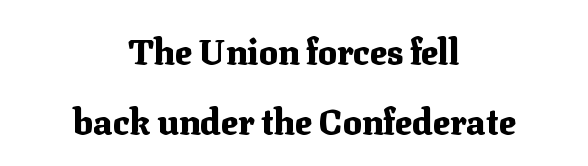
The image shows 35 px heavy serif type, upright; set centered, loose line spacing (1.99x), normal letter spacing, not underlined; medium stroke contrast and a medium x-height.
